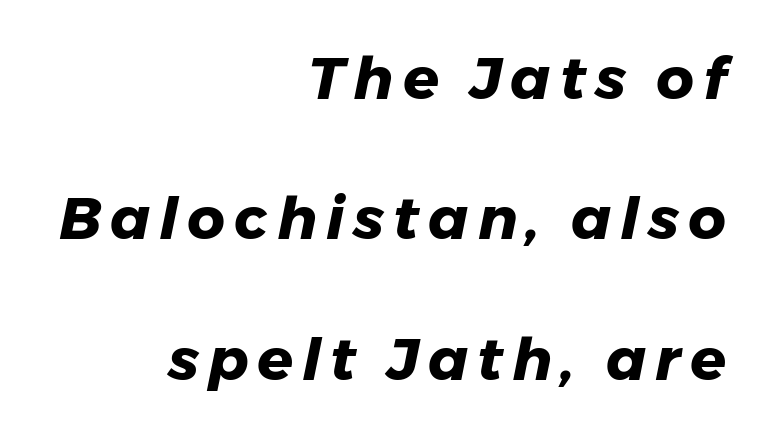
{"italic": "yes", "lean": "right", "slant_degrees": 11, "bold": "yes", "weight": "heavy", "width": "normal", "stroke_contrast": "low", "x_height": "medium", "monospaced": "no", "underline": "no", "align": "right", "line_spacing": "loose", "line_spacing_ratio": 2.38, "glyph_px": 59}
